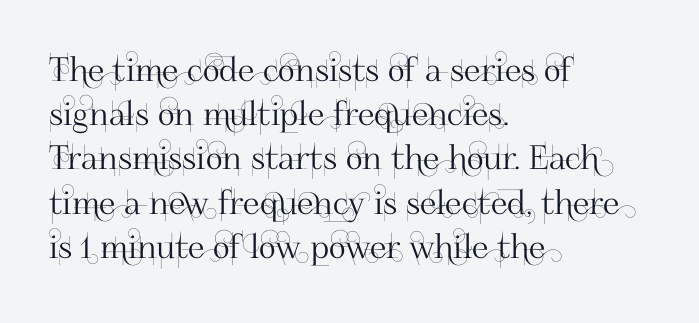
Q: Is the text italic (slanted)? A: No, it is upright.
Q: Is the typeface a serif or a sans-serif typeface? A: Sans-serif.
Q: Is the text underlined? A: No.
Q: How is the paragraph aligned? A: Left-aligned.
Q: Is the spacing between letters normal or unusually wide? A: Normal.
Q: Is the spacing between lines tight, normal or loose? A: Normal.
Q: Width (condensed, normal, or wide)? A: Normal.
Q: Stroke contrast? A: High.
Q: x-height? A: Small.
Q: Monospaced? A: No.
